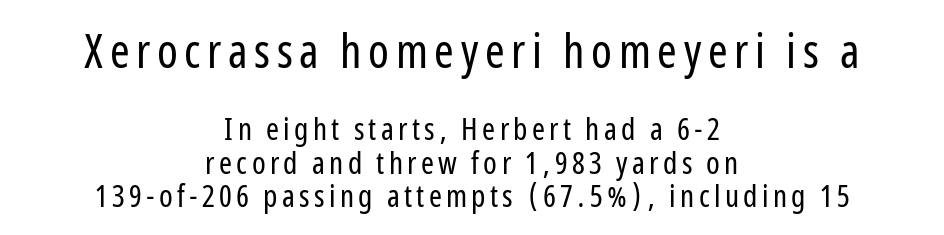
Q: Is the text bold? A: No.
Q: Is the text italic (slanted)? A: No, it is upright.
Q: Is the typeface a serif or a sans-serif typeface? A: Sans-serif.
Q: Is the text underlined? A: No.
Q: How is the paragraph aligned? A: Centered.
Q: Is the spacing between lines tight, normal or loose? A: Tight.
Q: Which block of text is set in a larger size, the first (top) or the second (bottom)? A: The first (top) one.
Q: Width (condensed, normal, or wide)? A: Condensed.
Q: Stroke contrast? A: Low.
Q: x-height? A: Medium.
Q: Monospaced? A: No.
